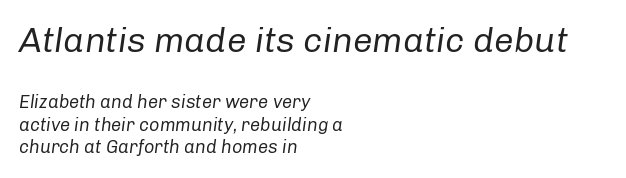
The image shows 35 px regular-weight type, italic (leaning right); set left-aligned, normal line spacing (1.26x), normal letter spacing, not underlined; the first (top) block is 1.94x larger; low stroke contrast and a medium x-height.
